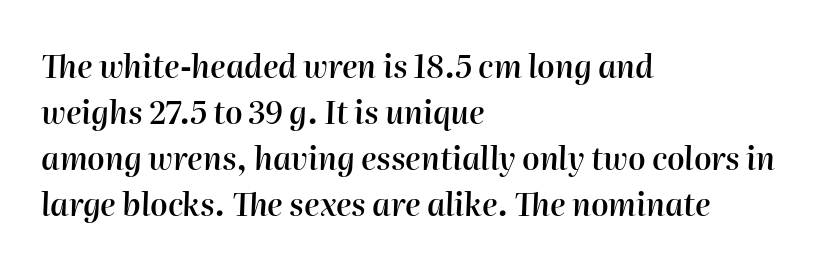
A normal amount of white space separates one row of letters from the next. Check under the words: just untouched page. Stroke thickness is moderately raised; the sample reads as semibold. Character widths vary here, with narrow letters taking less room than wide ones. If you drew a ruler down the left edge, every line would touch it.
